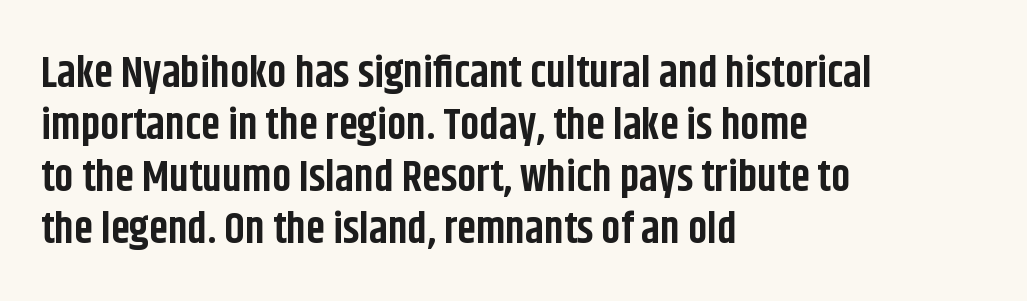
The gap between lines stays unmarked. These lines keep a tight, regular rhythm from letter to letter. Note the varied advance widths — an 'i' is clearly narrower than an 'm'. Type style note: lacks serifs.
